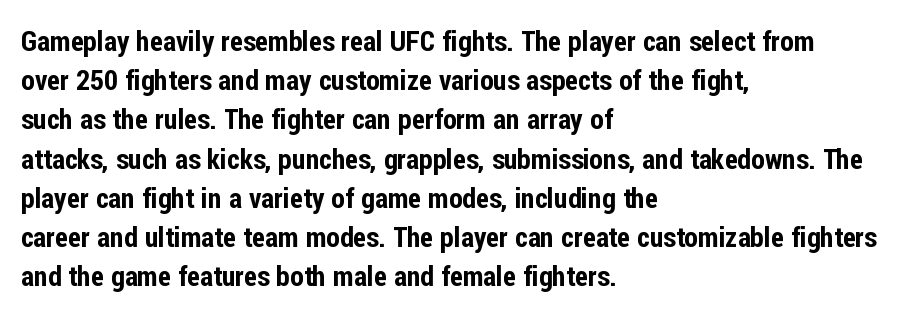
Unlike italic type, these characters show no tilt at all. These lines are rendered in a variable-pitch font. Does the leading feel generous? No, just average. Is the block centered? No — it sits flush against the left margin. Nobody drew a line under any word here.
